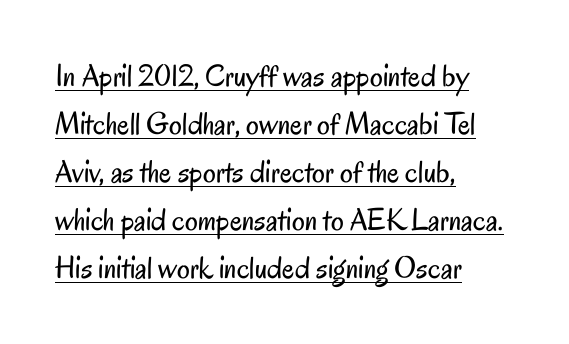
The image shows 32 px regular-weight, condensed sans-serif type, upright; set left-aligned, normal line spacing (1.5x), normal letter spacing, underlined; low stroke contrast and a small x-height.
